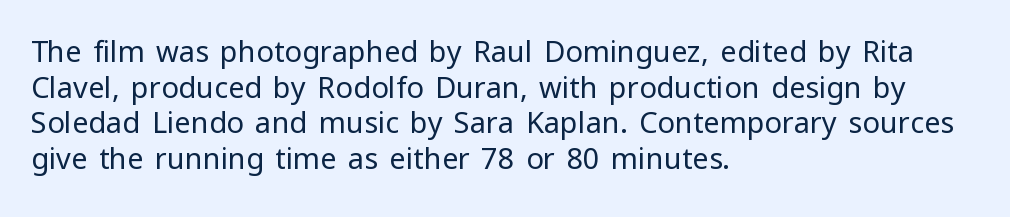
Think of a printed novel: that variable character pitch is what you see here. Compared with typical body copy, the letter spacing here is the same. Every row of glyphs begins at an identical x-position on the left. Check where the strokes stop: nothing finishes them off — pure sans. Vertical strokes here are truly vertical. Stems and bowls with no extra thickness — not bold.
